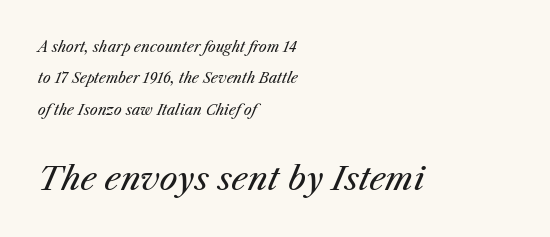
Q: Is the text bold? A: No.
Q: Is the text italic (slanted)? A: Yes, it leans right by about 25 degrees.
Q: Is the text underlined? A: No.
Q: How is the paragraph aligned? A: Left-aligned.
Q: Is the spacing between letters normal or unusually wide? A: Normal.
Q: Is the spacing between lines tight, normal or loose? A: Loose.
Q: Which block of text is set in a larger size, the first (top) or the second (bottom)? A: The second (bottom) one.
Q: Width (condensed, normal, or wide)? A: Normal.
Q: Stroke contrast? A: Medium.
Q: x-height? A: Medium.
Q: Monospaced? A: No.
